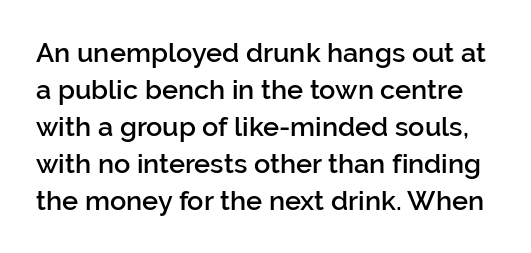
{"italic": "no", "bold": "semi", "underline": "no", "line_spacing": "normal", "line_spacing_ratio": 1.37, "letter_spacing": "normal", "letter_spacing_em": 0.0, "glyph_px": 27}
